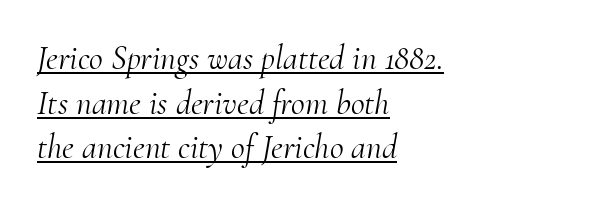
The image shows 34 px light serif type, italic (leaning right); set left-aligned, normal line spacing (1.31x), normal letter spacing, underlined; medium stroke contrast and a small x-height.
